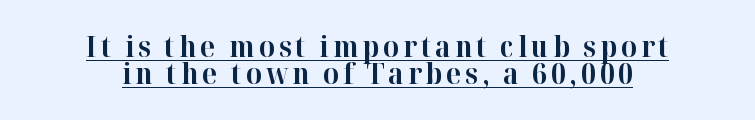
The image shows 28 px bold serif type, upright; set centered, tight line spacing (0.96x), underlined; high stroke contrast and a medium x-height.
